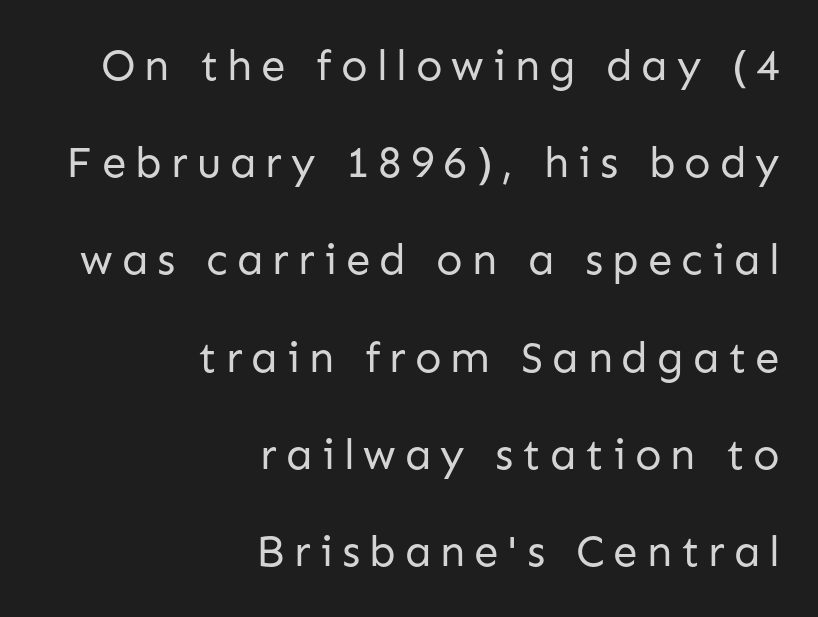
The image shows 44 px regular-weight sans-serif type, upright; set right-aligned, loose line spacing (2.21x), unusually wide letter spacing (+0.2 em), not underlined; low stroke contrast and a medium x-height.
